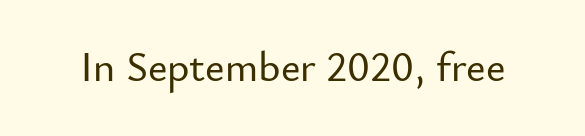
The image shows 42 px sans-serif type, upright; set normal letter spacing, not underlined; low stroke contrast and a small x-height.
